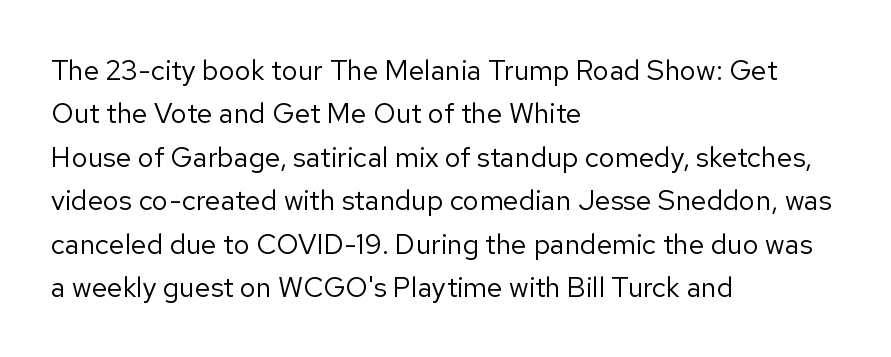
Q: Is the text bold? A: No.
Q: Is the text italic (slanted)? A: No, it is upright.
Q: Is the typeface a serif or a sans-serif typeface? A: Sans-serif.
Q: Is the text underlined? A: No.
Q: How is the paragraph aligned? A: Left-aligned.
Q: Is the spacing between letters normal or unusually wide? A: Normal.
Q: Is the spacing between lines tight, normal or loose? A: Normal.
Q: Width (condensed, normal, or wide)? A: Normal.
Q: Stroke contrast? A: Low.
Q: x-height? A: Medium.
Q: Monospaced? A: No.
